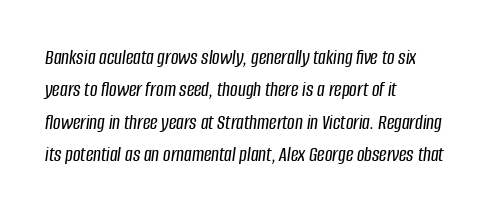
{"italic": "yes", "lean": "right", "slant_degrees": 8, "underline": "no", "align": "left", "line_spacing": "normal", "line_spacing_ratio": 1.54, "letter_spacing": "normal", "letter_spacing_em": 0.0, "glyph_px": 21}
